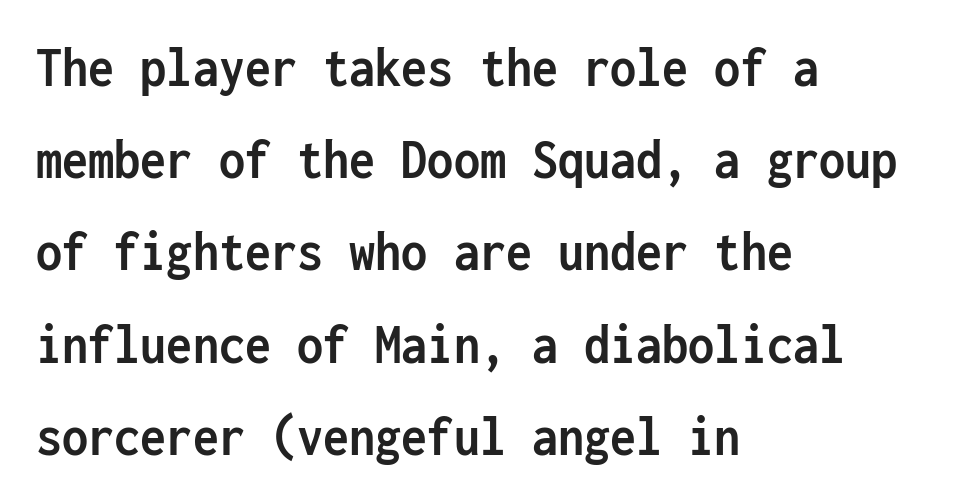
Q: Is the text bold? A: Yes.
Q: Is the text italic (slanted)? A: No, it is upright.
Q: Is the typeface a serif or a sans-serif typeface? A: Sans-serif.
Q: Is the text underlined? A: No.
Q: How is the paragraph aligned? A: Left-aligned.
Q: Is the spacing between letters normal or unusually wide? A: Normal.
Q: Is the spacing between lines tight, normal or loose? A: Normal.
Q: Width (condensed, normal, or wide)? A: Condensed.
Q: Stroke contrast? A: Low.
Q: x-height? A: Medium.
Q: Monospaced? A: Yes.
